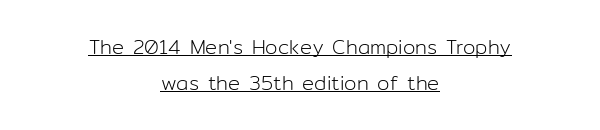
{"italic": "no", "bold": "no", "underline": "yes", "align": "center", "line_spacing_ratio": 1.79, "letter_spacing": "normal", "letter_spacing_em": 0.0, "glyph_px": 20}
